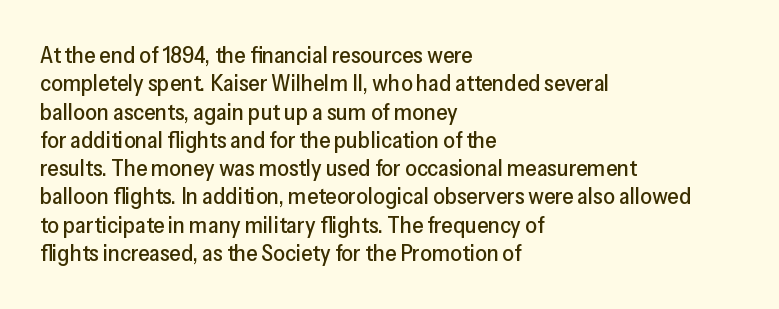
Q: Is the text italic (slanted)? A: No, it is upright.
Q: Is the text underlined? A: No.
Q: How is the paragraph aligned? A: Left-aligned.
Q: Is the spacing between letters normal or unusually wide? A: Normal.
